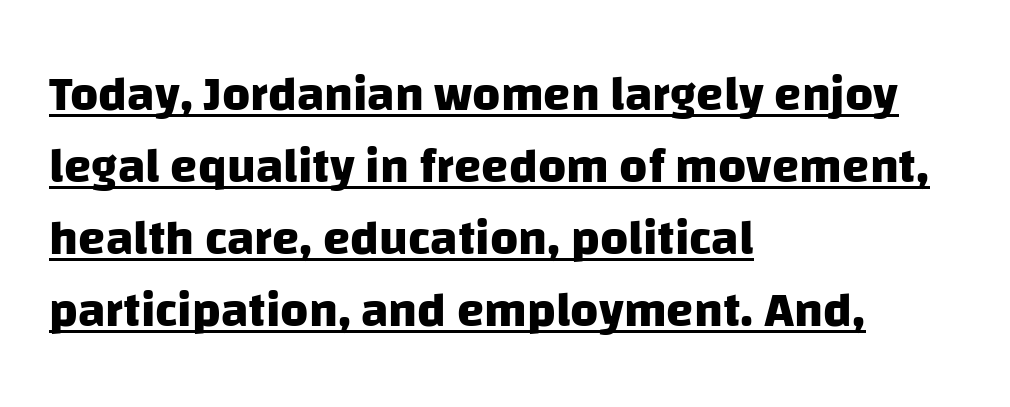
{"serif": "no", "bold": "yes", "weight": "heavy", "width": "normal", "stroke_contrast": "low", "x_height": "large", "monospaced": "no", "underline": "yes", "align": "left", "line_spacing": "normal", "line_spacing_ratio": 1.47, "letter_spacing": "normal", "letter_spacing_em": 0.0, "glyph_px": 49}
